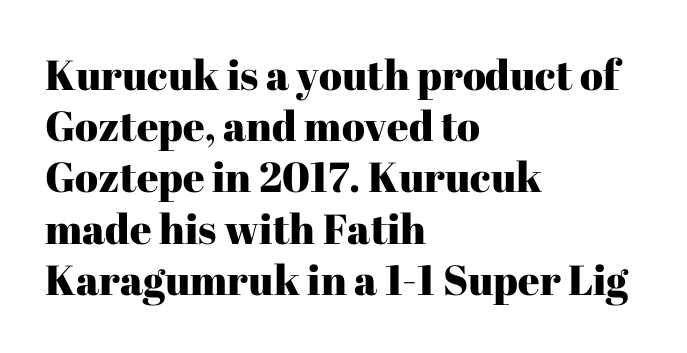
The image shows 42 px serif type, upright; set left-aligned, line spacing 1.22x, normal letter spacing, not underlined; high stroke contrast and a medium x-height.
